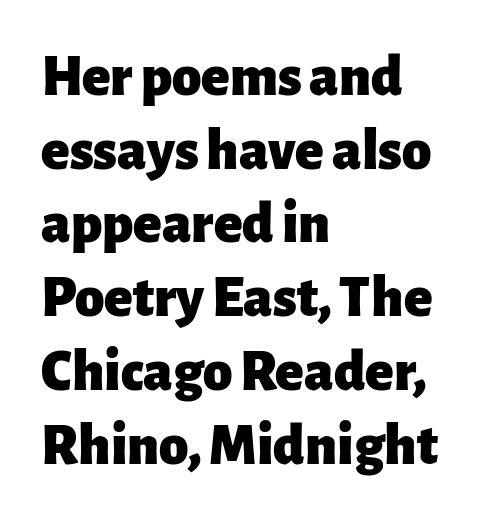
Q: Is the text bold? A: Yes.
Q: Is the text italic (slanted)? A: No, it is upright.
Q: Is the typeface a serif or a sans-serif typeface? A: Sans-serif.
Q: Is the text underlined? A: No.
Q: How is the paragraph aligned? A: Left-aligned.
Q: Is the spacing between letters normal or unusually wide? A: Normal.
Q: Is the spacing between lines tight, normal or loose? A: Normal.
Q: Width (condensed, normal, or wide)? A: Normal.
Q: Stroke contrast? A: Low.
Q: x-height? A: Medium.
Q: Monospaced? A: No.
